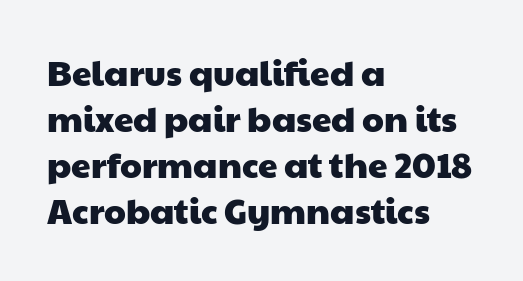
{"serif": "no", "width": "wide", "stroke_contrast": "low", "x_height": "medium", "monospaced": "no", "underline": "no", "align": "left", "line_spacing": "normal", "line_spacing_ratio": 1.31, "letter_spacing": "normal", "letter_spacing_em": 0.0, "glyph_px": 35}
